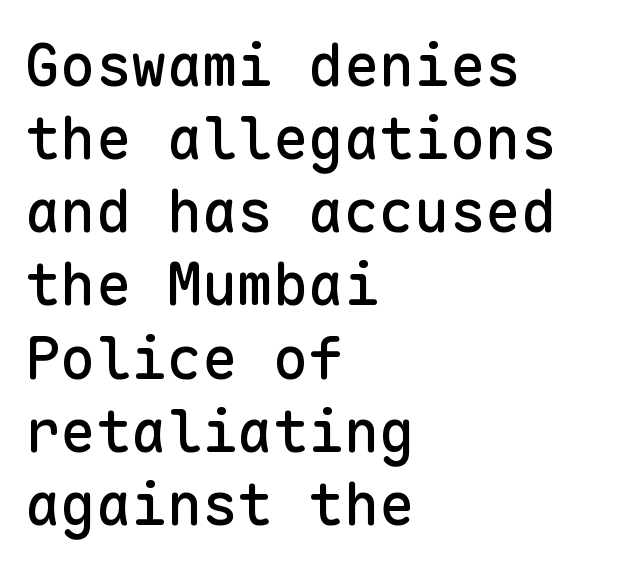
Q: Is the text italic (slanted)? A: No, it is upright.
Q: Is the typeface a serif or a sans-serif typeface? A: Sans-serif.
Q: Is the text underlined? A: No.
Q: How is the paragraph aligned? A: Left-aligned.
Q: Is the spacing between letters normal or unusually wide? A: Normal.
Q: Width (condensed, normal, or wide)? A: Normal.
Q: Stroke contrast? A: Low.
Q: x-height? A: Medium.
Q: Monospaced? A: Yes.
